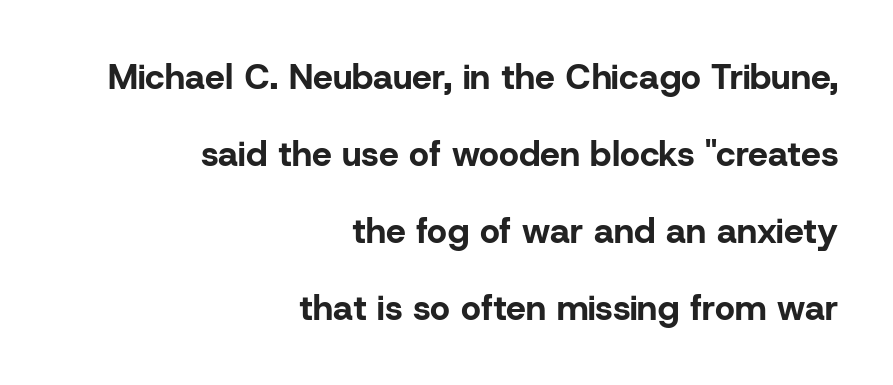
{"serif": "no", "italic": "no", "bold": "yes", "weight": "bold", "width": "normal", "stroke_contrast": "low", "x_height": "medium", "monospaced": "no", "underline": "no", "align": "right", "line_spacing": "loose", "line_spacing_ratio": 2.2, "letter_spacing": "normal", "letter_spacing_em": 0.0, "glyph_px": 35}
